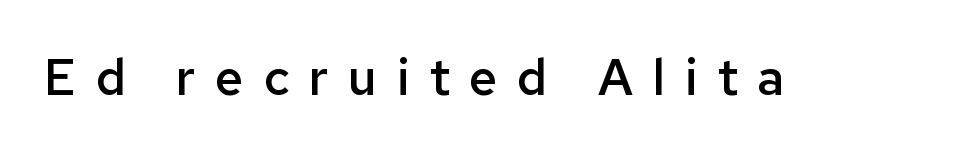
The image shows 50 px semibold sans-serif type, upright; set unusually wide letter spacing (+0.39 em), not underlined; low stroke contrast and a medium x-height.
